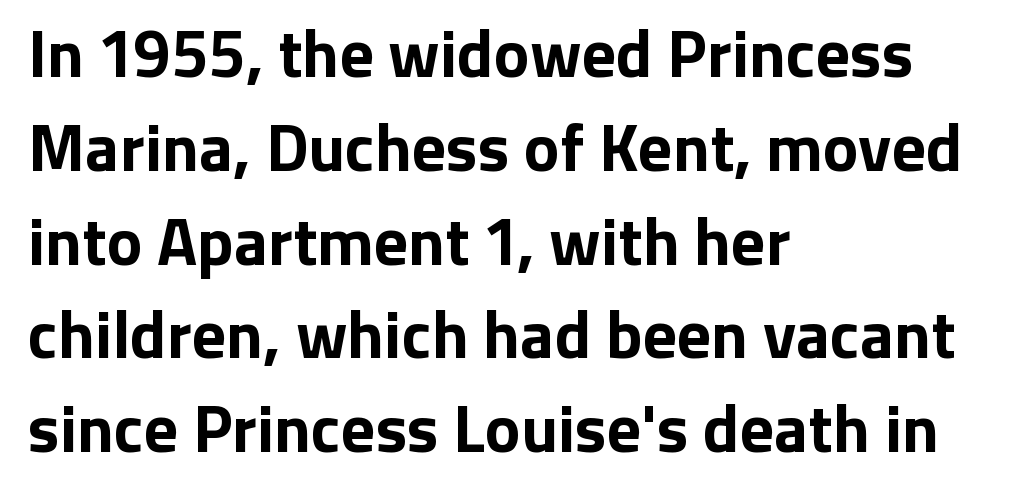
The image shows 67 px bold sans-serif type, upright; set left-aligned, normal line spacing (1.4x), normal letter spacing, not underlined; low stroke contrast and a medium x-height.
